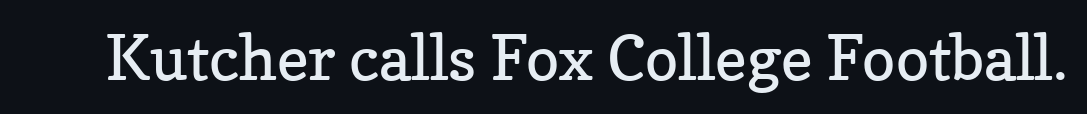
{"serif": "yes", "italic": "no", "bold": "no", "weight": "regular", "width": "normal", "stroke_contrast": "low", "x_height": "medium", "monospaced": "no", "underline": "no", "letter_spacing": "normal", "letter_spacing_em": 0.0, "glyph_px": 62}
